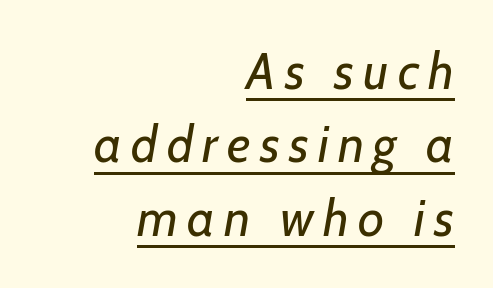
The image shows 51 px regular-weight sans-serif type; set right-aligned, normal line spacing (1.44x), underlined; low stroke contrast and a medium x-height.
